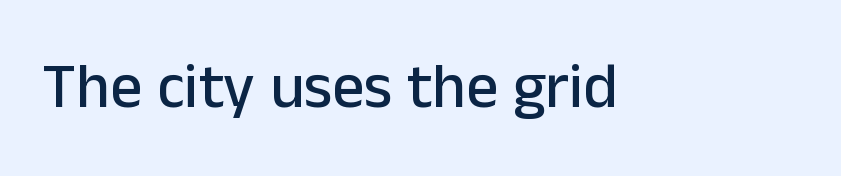
{"serif": "no", "italic": "no", "width": "normal", "stroke_contrast": "low", "x_height": "medium", "monospaced": "no", "underline": "no", "letter_spacing": "normal", "letter_spacing_em": 0.0, "glyph_px": 63}
